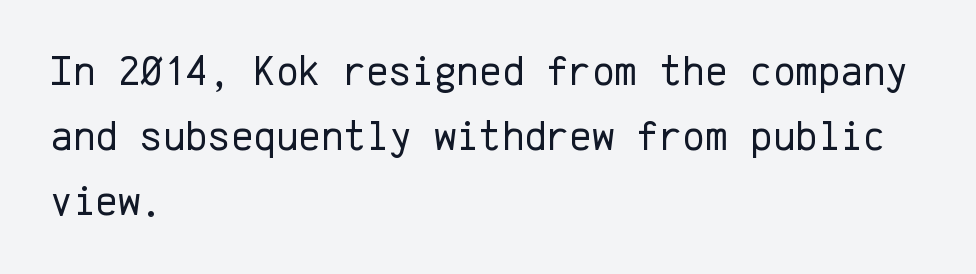
Nope, not italic — everything's standing straight. Compared with typical paragraphs, the rows here are spaced about the same. A sans-serif font was chosen for this passage. Plain, unruled lines of type.
